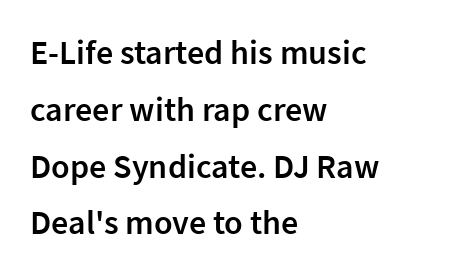
{"serif": "no", "italic": "no", "bold": "semi", "weight": "semibold", "width": "normal", "stroke_contrast": "low", "x_height": "medium", "monospaced": "no", "underline": "no", "align": "left", "line_spacing": "normal", "line_spacing_ratio": 1.67, "letter_spacing": "normal", "letter_spacing_em": 0.0, "glyph_px": 34}
